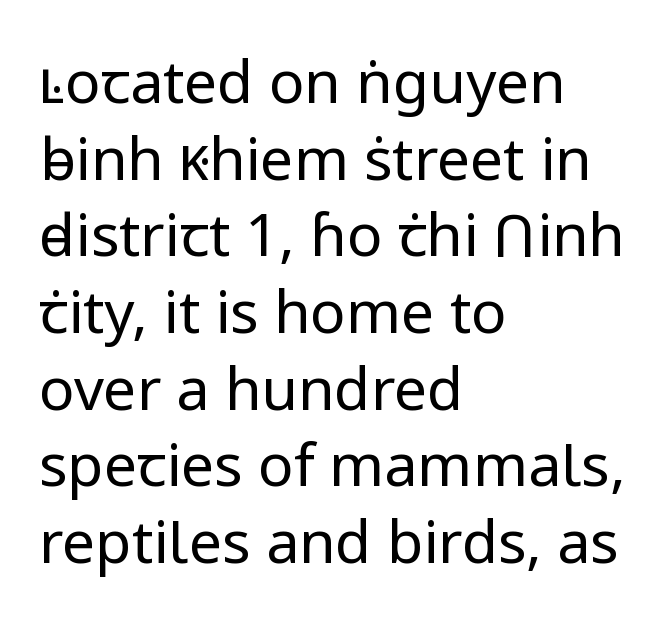
What kind of face is this? One without serifs — a sans. The designer left line spacing at the default. Descenders are the only things crossing below the line. The ragged edge is on the right, which tells us the setting is flush left. Think standard paragraph weight, or any step lighter than that.
